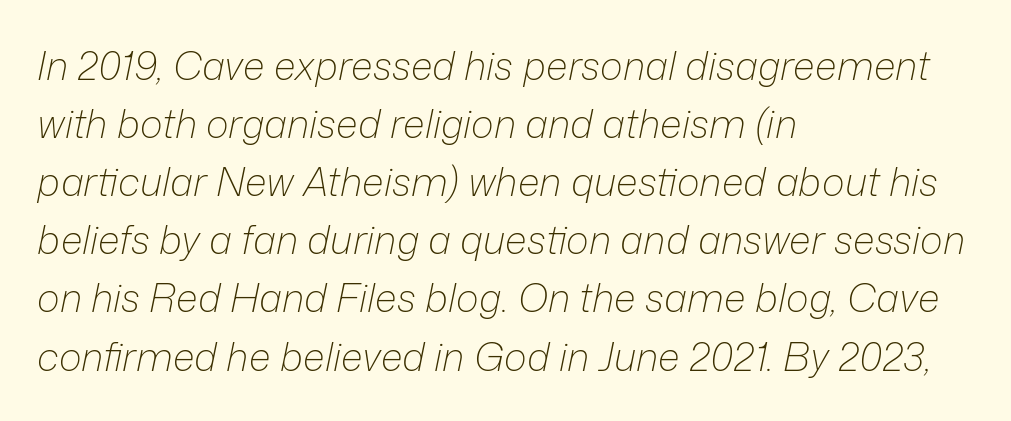
Words appear dense and cohesive because spacing is normal. Ink coverage per letter is moderate at most. Does the copy run flush right? No — it runs flush left. The letters advance in unequal steps, a hallmark of proportional type. Line spacing here is normal. The glyphs are unaccompanied by any horizontal stroke below them.
